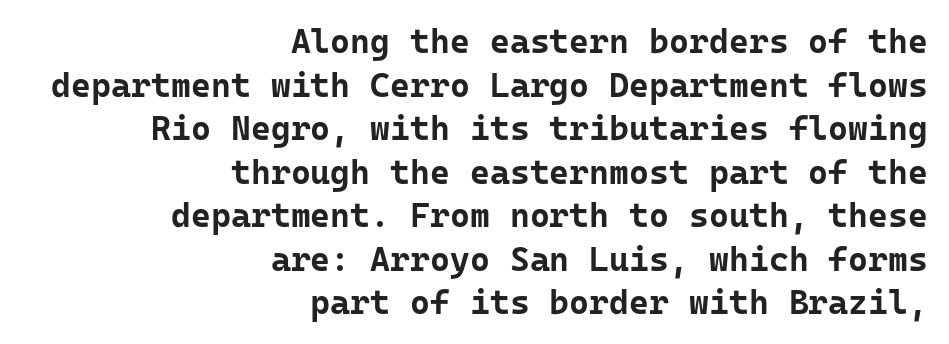
Q: Is the text bold? A: Yes.
Q: Is the text italic (slanted)? A: No, it is upright.
Q: Is the typeface a serif or a sans-serif typeface? A: Sans-serif.
Q: Is the text underlined? A: No.
Q: How is the paragraph aligned? A: Right-aligned.
Q: Is the spacing between letters normal or unusually wide? A: Normal.
Q: Is the spacing between lines tight, normal or loose? A: Normal.
Q: Width (condensed, normal, or wide)? A: Normal.
Q: Stroke contrast? A: Low.
Q: x-height? A: Medium.
